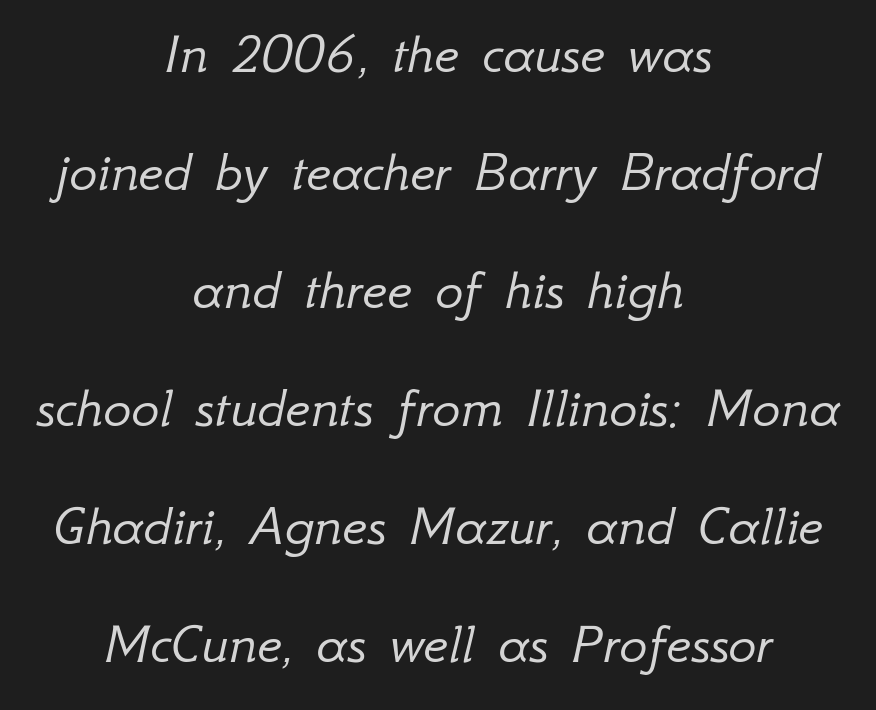
{"italic": "yes", "lean": "right", "slant_degrees": 12, "bold": "no", "weight": "light", "width": "normal", "stroke_contrast": "low", "x_height": "small", "monospaced": "no", "underline": "no", "align": "center", "line_spacing": "loose", "line_spacing_ratio": 2.0, "letter_spacing": "normal", "letter_spacing_em": 0.0, "glyph_px": 59}
